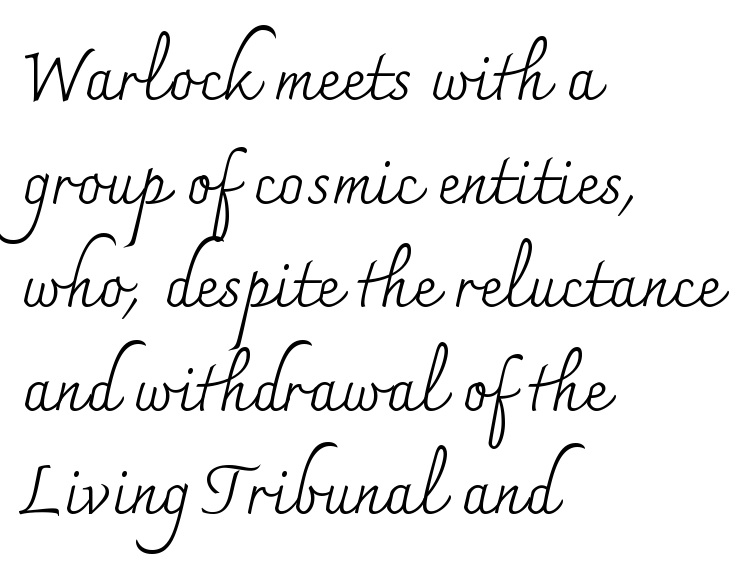
Q: Is the text bold? A: No.
Q: Is the text italic (slanted)? A: Yes.
Q: Is the typeface a serif or a sans-serif typeface? A: Serif.
Q: Is the text underlined? A: No.
Q: How is the paragraph aligned? A: Left-aligned.
Q: Is the spacing between letters normal or unusually wide? A: Normal.
Q: Is the spacing between lines tight, normal or loose? A: Normal.
Q: Width (condensed, normal, or wide)? A: Normal.
Q: Stroke contrast? A: Medium.
Q: x-height? A: Small.
Q: Monospaced? A: No.
